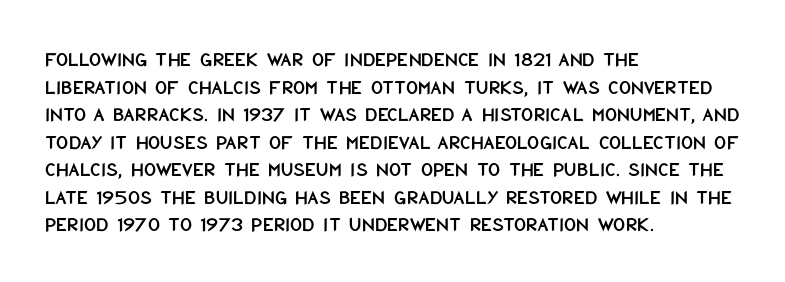
Q: Is the text italic (slanted)? A: No, it is upright.
Q: Is the text underlined? A: No.
Q: How is the paragraph aligned? A: Left-aligned.
Q: Is the spacing between letters normal or unusually wide? A: Normal.
Q: Is the spacing between lines tight, normal or loose? A: Normal.
